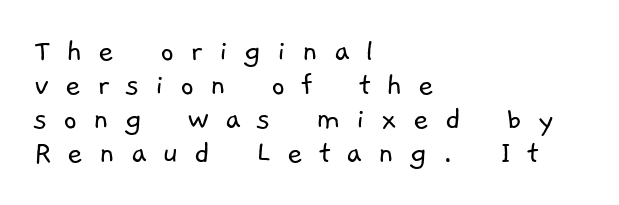
The image shows 34 px light sans-serif type; set left-aligned, tight line spacing (1.0x), unusually wide letter spacing (+0.46 em), not underlined; low stroke contrast and a medium x-height.
